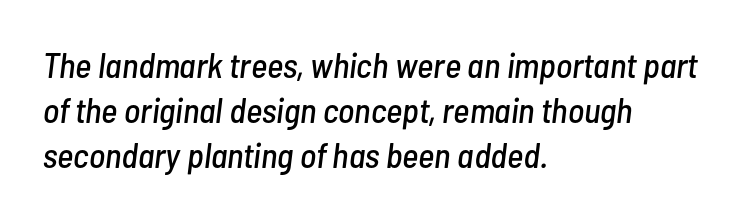
In terms of letterspacing, this is plain default setting. This rendering features lettering with no underline. A classic flush-left, rag-right setting is used for this passage. Character widths vary here, with narrow letters taking less room than wide ones.
